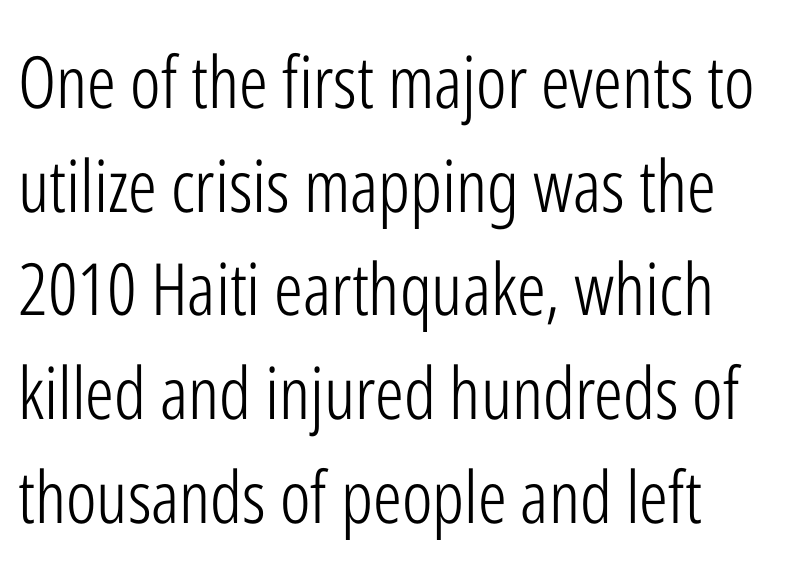
The image shows 72 px light, condensed sans-serif type, upright; set normal line spacing (1.44x), normal letter spacing, not underlined; low stroke contrast and a medium x-height.
